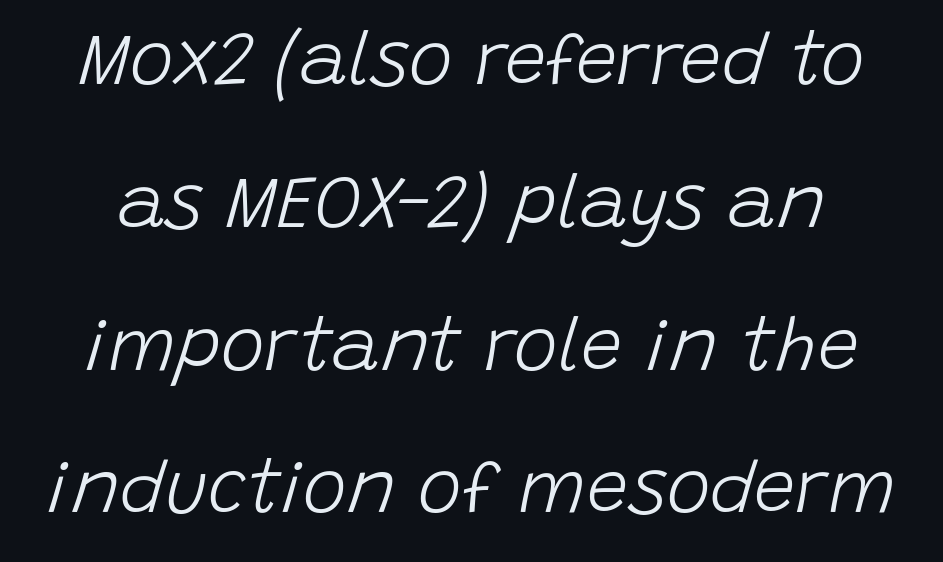
The rendering uses natural spacing where letterforms have individual widths. How would I describe the line gaps? Wide and relaxed. These glyphs show unthickened strokes, regular width or finer. Nobody touched the tracking dial on this one. Type without underlining. This is oblique type, the kind used for emphasis or titles.
